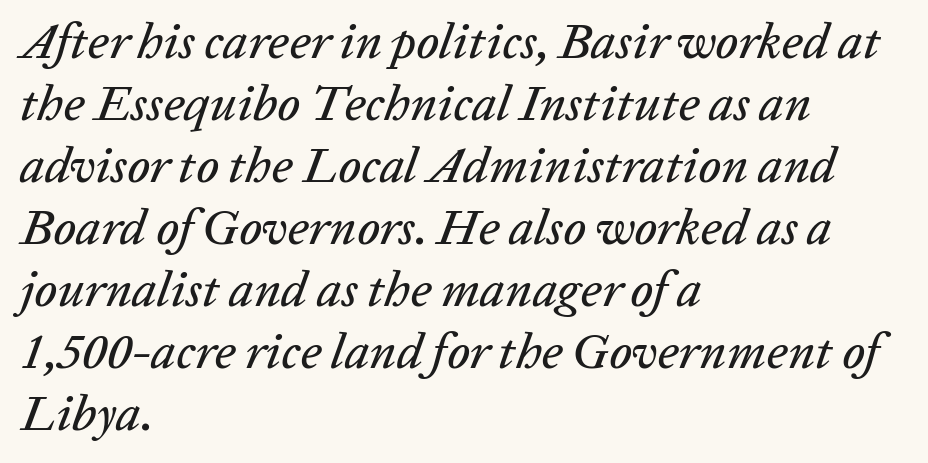
The image shows 50 px text type, italic (leaning right); set left-aligned, line spacing 1.24x, normal letter spacing, not underlined; low stroke contrast and a medium x-height.
